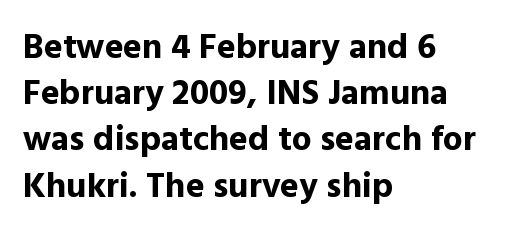
The image shows 35 px bold sans-serif type, upright; set left-aligned, normal line spacing (1.32x), normal letter spacing, not underlined; a medium x-height.
